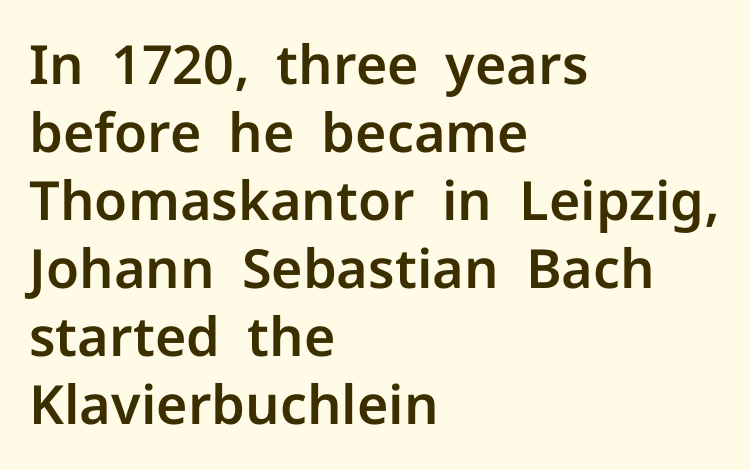
The image shows 54 px sans-serif type, upright; set left-aligned, normal line spacing (1.26x), normal letter spacing, not underlined; low stroke contrast and a medium x-height.
